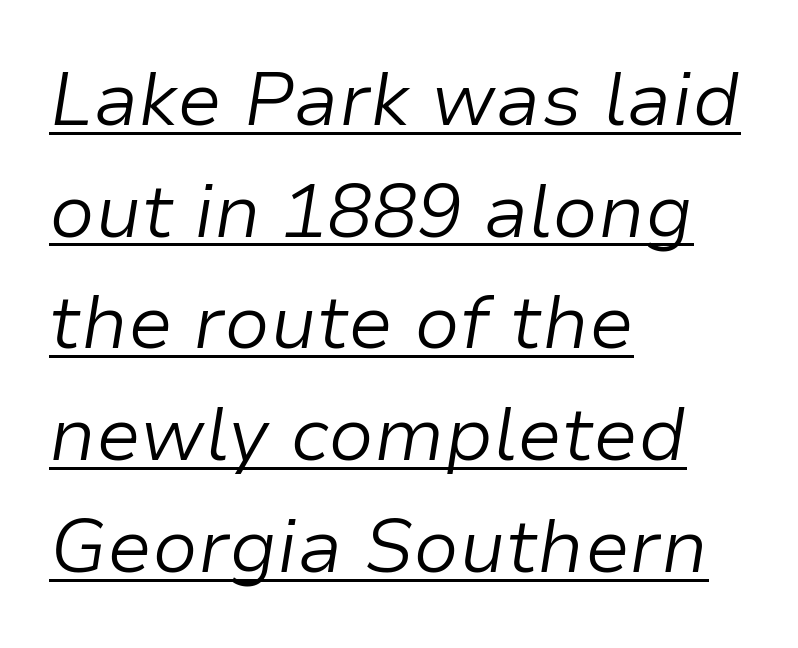
{"italic": "yes", "lean": "right", "slant_degrees": 9, "bold": "no", "weight": "light", "width": "normal", "stroke_contrast": "low", "x_height": "medium", "monospaced": "no", "underline": "yes", "align": "left", "line_spacing": "normal", "line_spacing_ratio": 1.49, "letter_spacing": "normal", "letter_spacing_em": 0.0, "glyph_px": 75}
